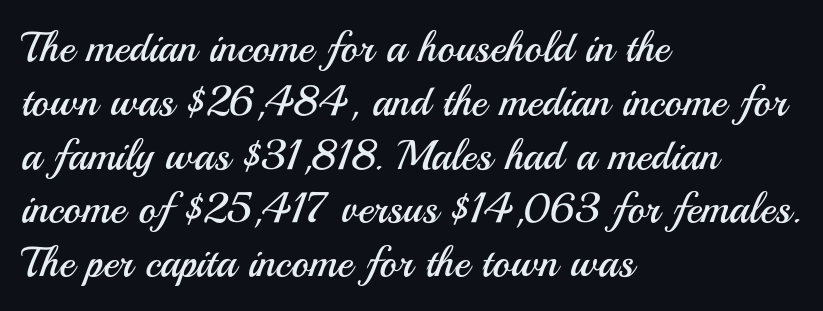
Q: Is the text bold? A: No.
Q: Is the text italic (slanted)? A: Yes.
Q: Is the typeface a serif or a sans-serif typeface? A: Sans-serif.
Q: Is the text underlined? A: No.
Q: How is the paragraph aligned? A: Left-aligned.
Q: Is the spacing between letters normal or unusually wide? A: Normal.
Q: Is the spacing between lines tight, normal or loose? A: Normal.
Q: Width (condensed, normal, or wide)? A: Normal.
Q: Stroke contrast? A: Medium.
Q: x-height? A: Small.
Q: Monospaced? A: No.
